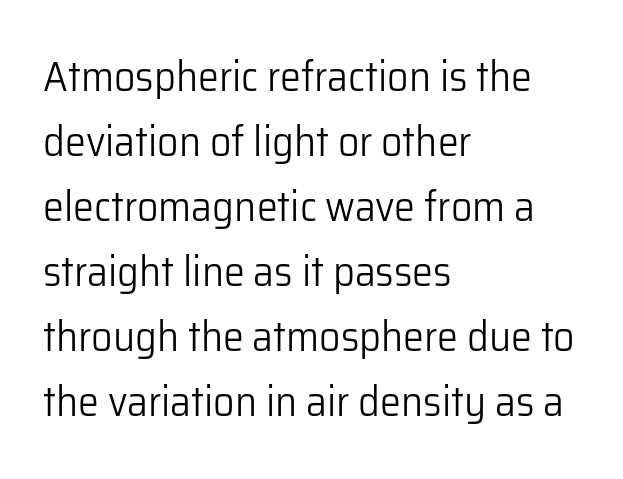
Q: Is the text bold? A: No.
Q: Is the text italic (slanted)? A: No, it is upright.
Q: Is the typeface a serif or a sans-serif typeface? A: Sans-serif.
Q: Is the text underlined? A: No.
Q: How is the paragraph aligned? A: Left-aligned.
Q: Is the spacing between letters normal or unusually wide? A: Normal.
Q: Is the spacing between lines tight, normal or loose? A: Normal.
Q: Width (condensed, normal, or wide)? A: Normal.
Q: Stroke contrast? A: Low.
Q: x-height? A: Medium.
Q: Monospaced? A: No.
